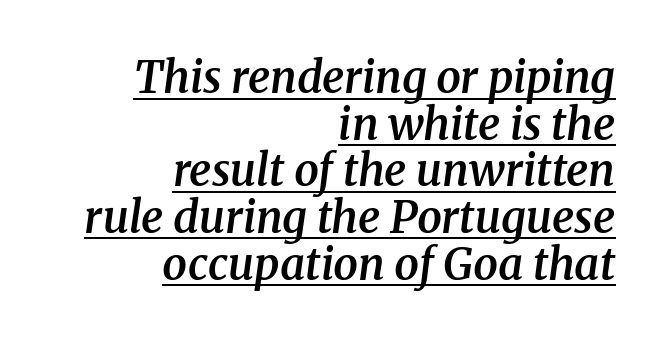
The image shows 44 px semibold serif type, italic (leaning right); set right-aligned, tight line spacing (1.06x), normal letter spacing, underlined; medium stroke contrast and a medium x-height.
